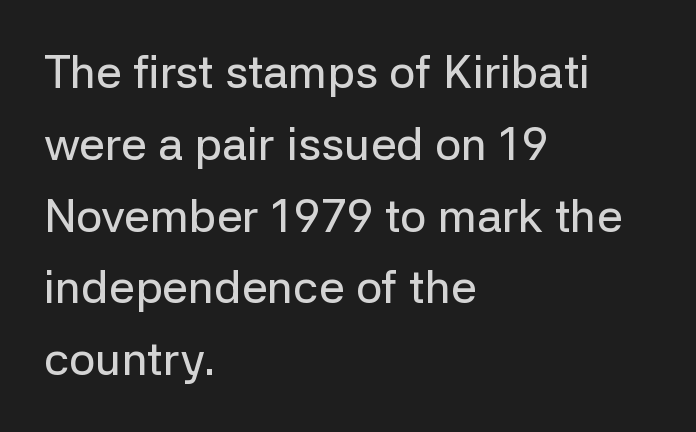
Q: Is the text italic (slanted)? A: No, it is upright.
Q: Is the typeface a serif or a sans-serif typeface? A: Sans-serif.
Q: Is the text underlined? A: No.
Q: How is the paragraph aligned? A: Left-aligned.
Q: Is the spacing between letters normal or unusually wide? A: Normal.
Q: Is the spacing between lines tight, normal or loose? A: Normal.
Q: Width (condensed, normal, or wide)? A: Normal.
Q: Stroke contrast? A: Low.
Q: x-height? A: Medium.
Q: Monospaced? A: No.
